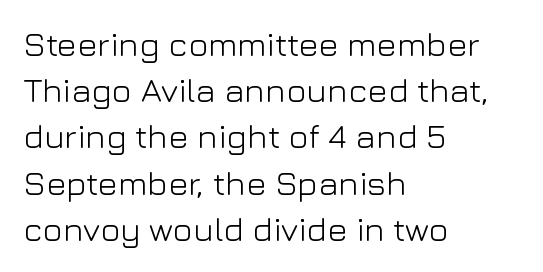
Q: Is the text bold? A: No.
Q: Is the text italic (slanted)? A: No, it is upright.
Q: Is the typeface a serif or a sans-serif typeface? A: Sans-serif.
Q: Is the text underlined? A: No.
Q: How is the paragraph aligned? A: Left-aligned.
Q: Is the spacing between letters normal or unusually wide? A: Normal.
Q: Is the spacing between lines tight, normal or loose? A: Normal.
Q: Width (condensed, normal, or wide)? A: Normal.
Q: Stroke contrast? A: Low.
Q: x-height? A: Medium.
Q: Monospaced? A: No.
